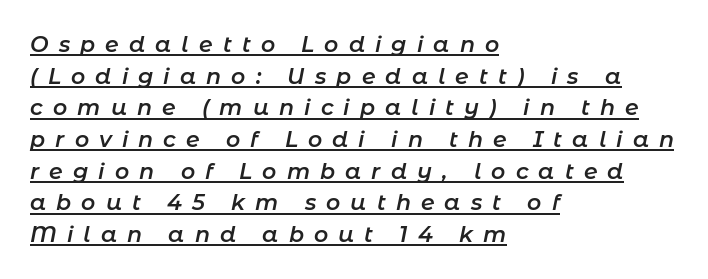
{"italic": "yes", "lean": "right", "slant_degrees": 11, "bold": "semi", "underline": "yes", "align": "left", "line_spacing": "normal", "line_spacing_ratio": 1.44, "letter_spacing": "wide", "letter_spacing_em": 0.46, "glyph_px": 22}
